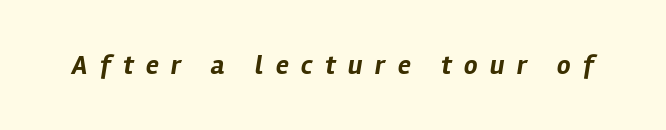
Q: Is the text bold? A: Yes.
Q: Is the text italic (slanted)? A: Yes, it leans right by about 12 degrees.
Q: Is the text underlined? A: No.
Q: Is the spacing between letters normal or unusually wide? A: Unusually wide.
